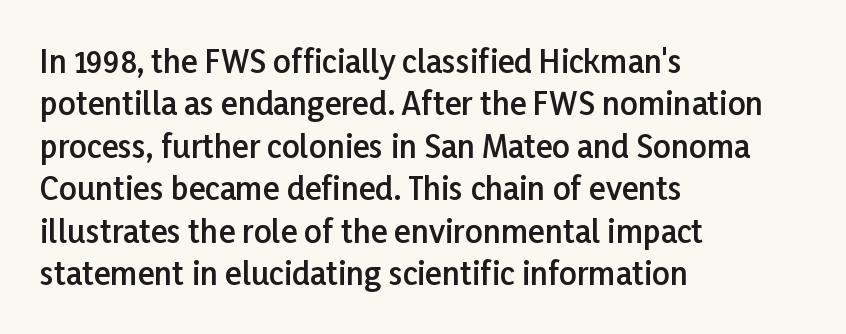
The image shows 31 px semibold sans-serif type, upright; set left-aligned, normal line spacing (1.37x), normal letter spacing, not underlined; low stroke contrast and a medium x-height.
